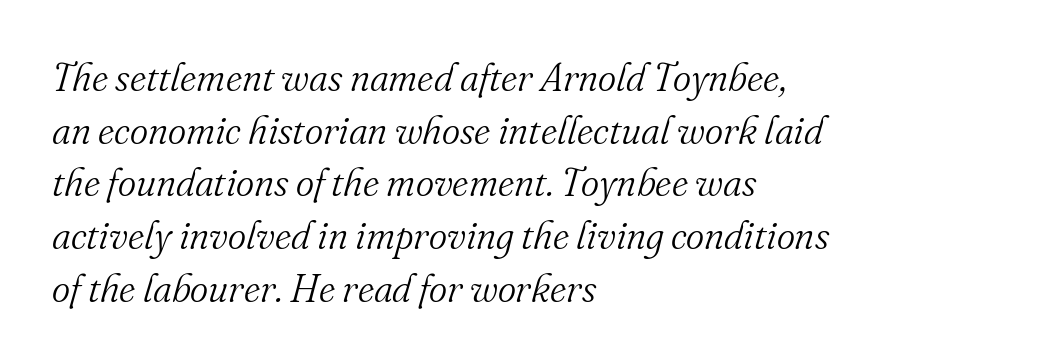
Stroke thickness stays within the range of a standard reading face or lighter. Letterform terminals end in serifs throughout the passage. Each letter keeps its own natural width here, so spacing adapts to shape. Decoration check: the copy has no underline. These lines sit exactly where default settings would place them. These lines were composed using italics.
